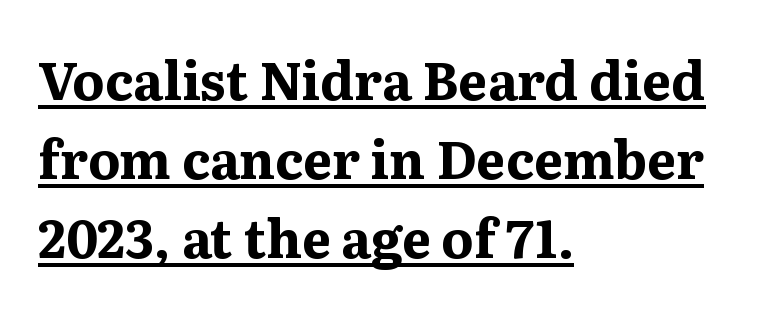
{"serif": "yes", "italic": "no", "bold": "yes", "weight": "bold", "width": "normal", "stroke_contrast": "medium", "x_height": "medium", "monospaced": "no", "underline": "yes", "align": "left", "line_spacing": "normal", "line_spacing_ratio": 1.52, "letter_spacing": "normal", "letter_spacing_em": 0.0, "glyph_px": 52}
